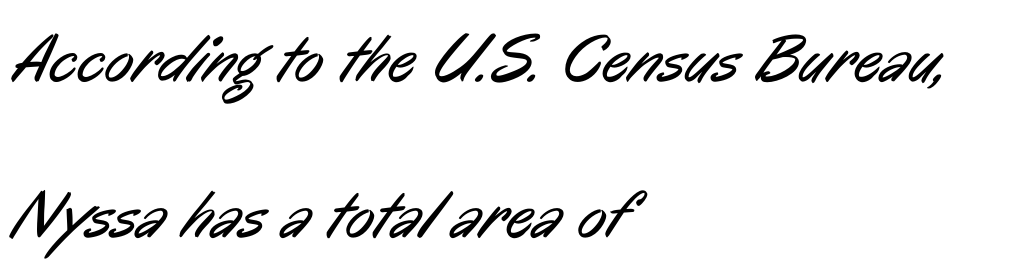
Q: Is the text bold? A: No.
Q: Is the typeface a serif or a sans-serif typeface? A: Sans-serif.
Q: Is the text underlined? A: No.
Q: How is the paragraph aligned? A: Left-aligned.
Q: Is the spacing between letters normal or unusually wide? A: Normal.
Q: Is the spacing between lines tight, normal or loose? A: Loose.
Q: Width (condensed, normal, or wide)? A: Condensed.
Q: Stroke contrast? A: Low.
Q: x-height? A: Medium.
Q: Monospaced? A: No.
